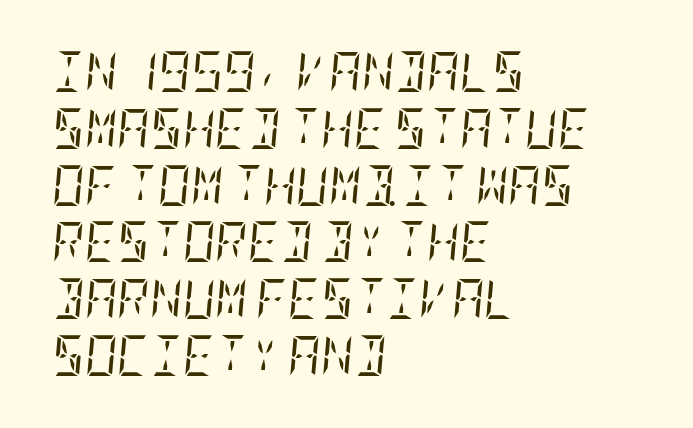
The image shows 40 px regular-weight, condensed serif type, italic (leaning right); set left-aligned, normal line spacing (1.42x), normal letter spacing, not underlined; low stroke contrast and a large x-height.
